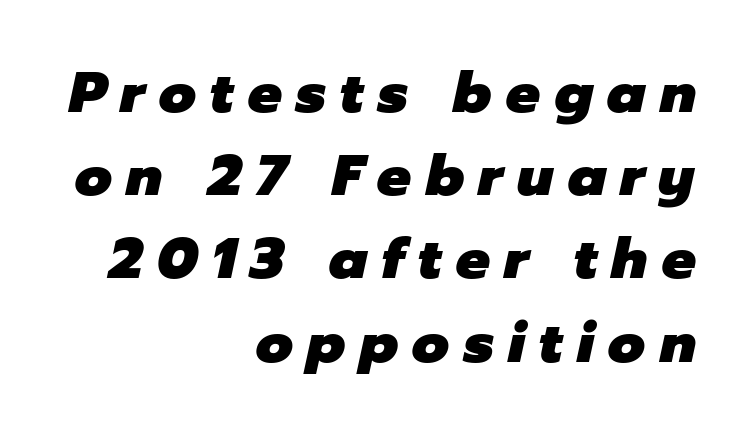
The image shows 57 px heavy type, italic (leaning right); set right-aligned, normal line spacing (1.46x), unusually wide letter spacing (+0.25 em), not underlined; low stroke contrast and a medium x-height.
